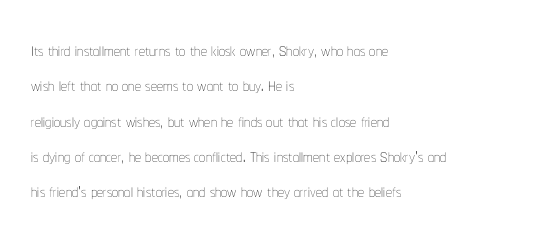
{"italic": "no", "bold": "no", "underline": "no", "align": "left", "line_spacing": "normal", "line_spacing_ratio": 1.47, "letter_spacing": "normal", "letter_spacing_em": 0.0, "glyph_px": 24}
